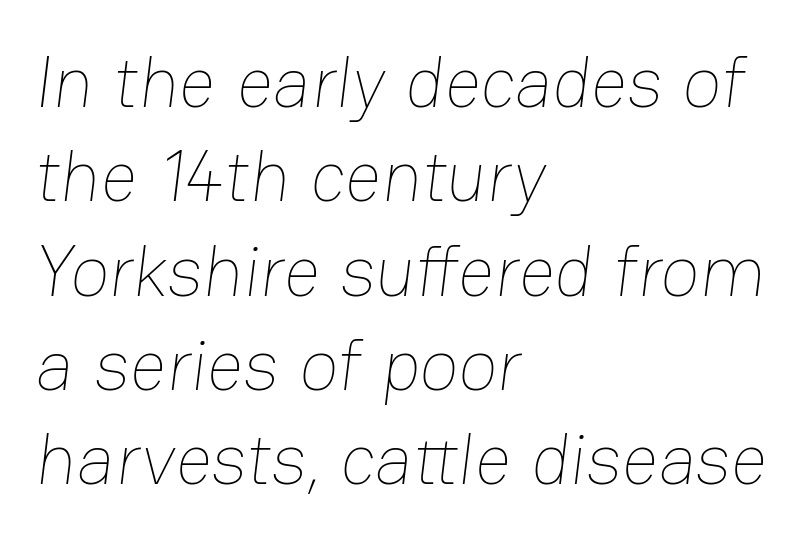
Q: Is the text bold? A: No.
Q: Is the text underlined? A: No.
Q: How is the paragraph aligned? A: Left-aligned.
Q: Is the spacing between letters normal or unusually wide? A: Normal.
Q: Is the spacing between lines tight, normal or loose? A: Normal.
Q: Width (condensed, normal, or wide)? A: Normal.
Q: Stroke contrast? A: Low.
Q: x-height? A: Medium.
Q: Monospaced? A: No.
